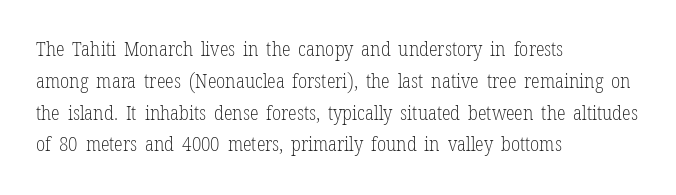
This is not heavy type; no bold has been used. Tracking here is standard; glyphs follow each other at the usual distance. Horizontal bands of white between lines are of average thickness. Underlining? Definitely not there. A student would call this left alignment; a typographer would say flush left, rag right.
